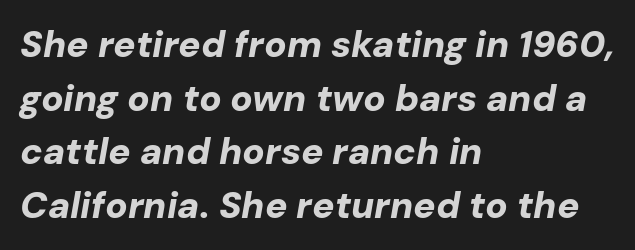
The glyphs have the mass of a bold cut. Short and long lines alike share a common starting point at left. Tall strokes in this sample are angled rather than plumb. The foot of each line stays bare and open. The vertical gap from one line to the next is medium. Spacing verdict: proportional, widths tailored to each character.
